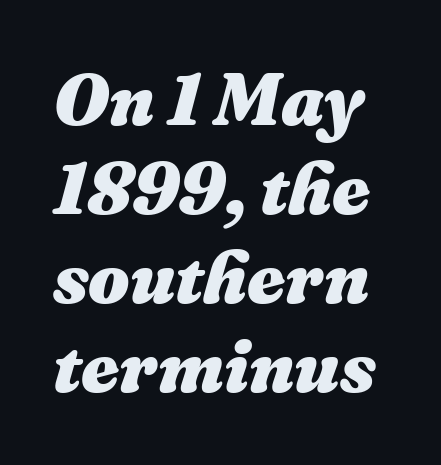
Q: Is the text bold? A: Yes.
Q: Is the text italic (slanted)? A: Yes, it leans right by about 16 degrees.
Q: Is the text underlined? A: No.
Q: Is the spacing between letters normal or unusually wide? A: Normal.
Q: Width (condensed, normal, or wide)? A: Normal.
Q: Stroke contrast? A: Medium.
Q: x-height? A: Medium.
Q: Monospaced? A: No.
